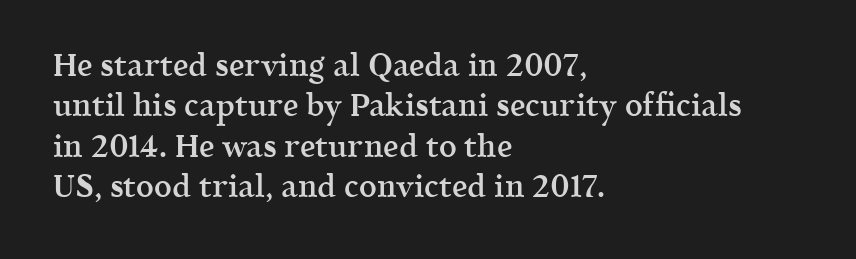
Line spacing here is normal. A typesetter would call this proportional, since set widths differ per character. The rag falls on the right side of this text block. These lines keep a tight, regular rhythm from letter to letter. Little horizontal feet cap the strokes, marking this as serif type. In terms of weight, the rendering is demibold, just under bold.
